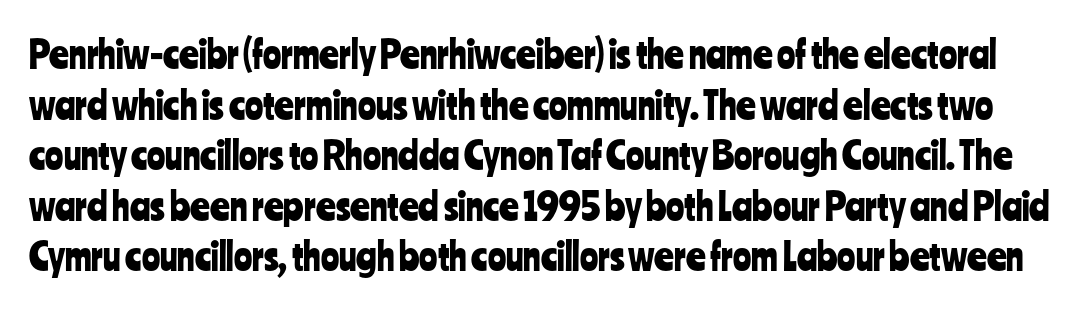
{"serif": "no", "italic": "no", "width": "condensed", "stroke_contrast": "low", "x_height": "medium", "monospaced": "no", "underline": "no", "line_spacing": "normal", "line_spacing_ratio": 1.33, "letter_spacing": "normal", "letter_spacing_em": 0.0, "glyph_px": 38}
